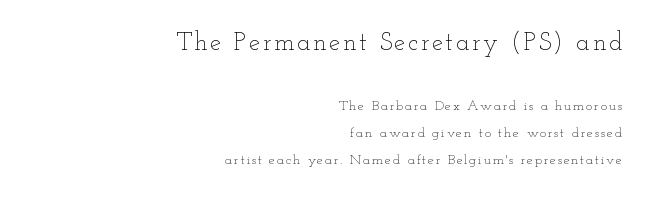
The paragraph shown leans on its right margin. The glyphs are unaccompanied by any horizontal stroke below them. Bigger letters appear in the top chunk; the bottom chunk is reduced. Heft: none added — not bold.
